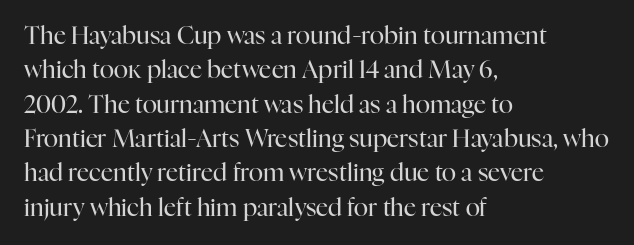
The image shows 24 px text type, upright; set left-aligned, normal line spacing (1.43x), normal letter spacing, not underlined.
